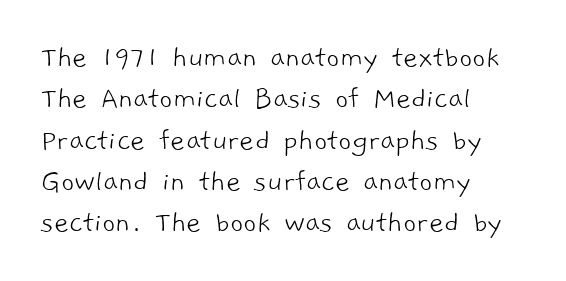
The image shows 32 px light sans-serif type; set left-aligned, normal line spacing (1.29x), normal letter spacing, not underlined; low stroke contrast and a medium x-height.
